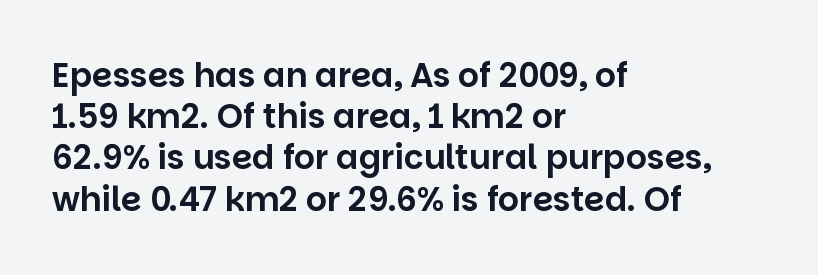
{"serif": "no", "italic": "no", "width": "normal", "stroke_contrast": "low", "x_height": "large", "monospaced": "no", "underline": "no", "align": "left", "line_spacing": "normal", "line_spacing_ratio": 1.25, "letter_spacing": "normal", "letter_spacing_em": 0.0, "glyph_px": 33}
